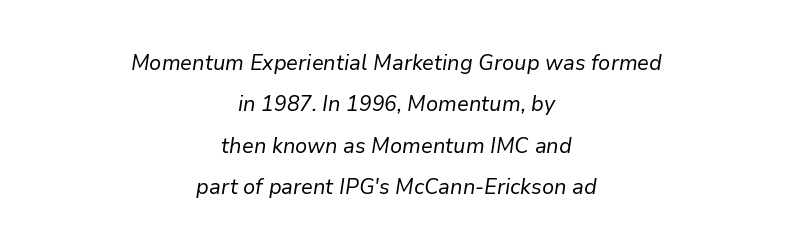
The image shows 21 px text type, italic (leaning right); set centered, loose line spacing (1.97x), normal letter spacing, not underlined.
